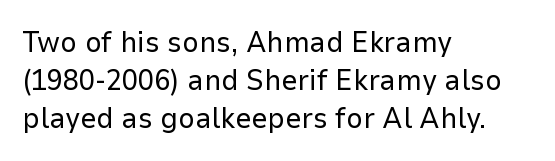
The image shows 29 px regular-weight sans-serif type, upright; set left-aligned, normal line spacing (1.31x), normal letter spacing, not underlined; low stroke contrast and a medium x-height.
